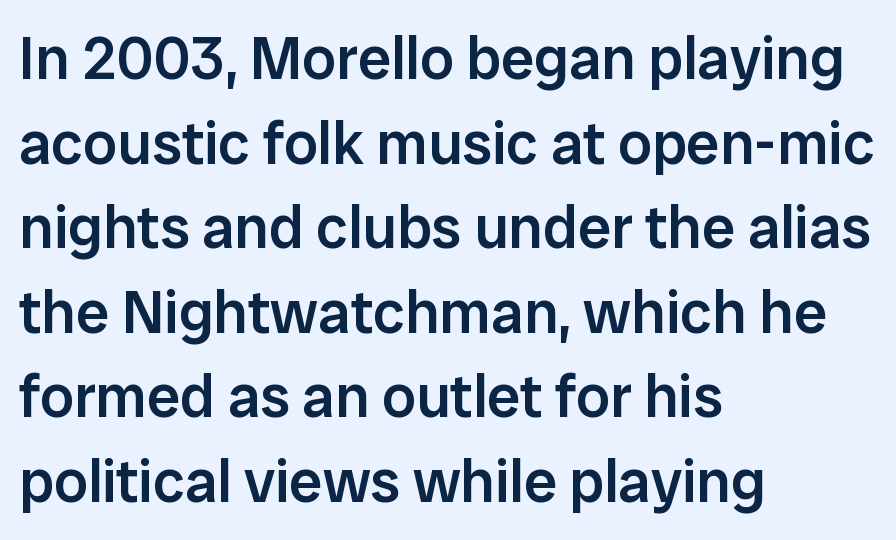
Horizontally, the lines are justified to the leading edge only. Horizontal bands of white between lines are of average thickness. Each word holds together tightly as a unit, with standard inter-letter gaps. Does the lettering tilt? It doesn't — this is upright.
